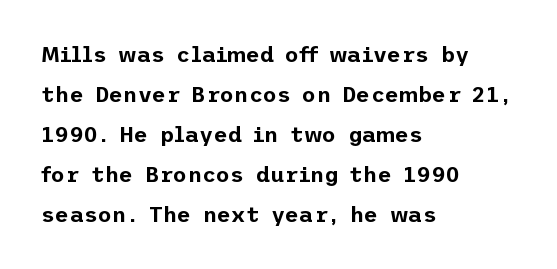
Q: Is the text italic (slanted)? A: No, it is upright.
Q: Is the text underlined? A: No.
Q: How is the paragraph aligned? A: Left-aligned.
Q: Is the spacing between letters normal or unusually wide? A: Normal.
